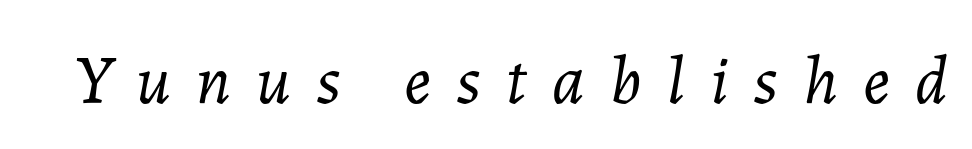
The image shows 68 px light type, italic (leaning right); set unusually wide letter spacing (+0.37 em), not underlined; low stroke contrast and a medium x-height.
